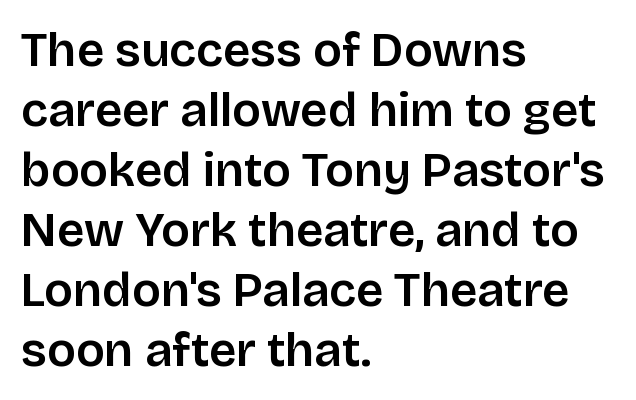
The image shows 48 px semibold sans-serif type, upright; set left-aligned, normal line spacing (1.25x), normal letter spacing, not underlined; low stroke contrast and a large x-height.
